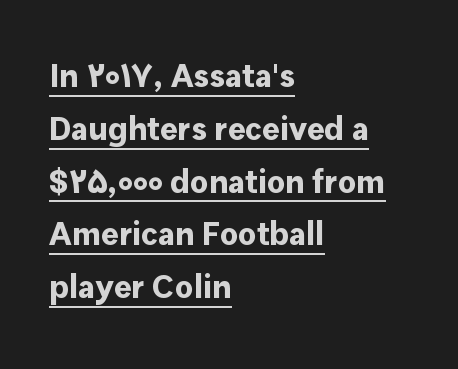
{"serif": "no", "italic": "no", "bold": "yes", "weight": "bold", "width": "normal", "stroke_contrast": "low", "x_height": "medium", "monospaced": "no", "underline": "yes", "align": "left", "line_spacing": "normal", "line_spacing_ratio": 1.6, "letter_spacing": "normal", "letter_spacing_em": 0.0, "glyph_px": 33}
